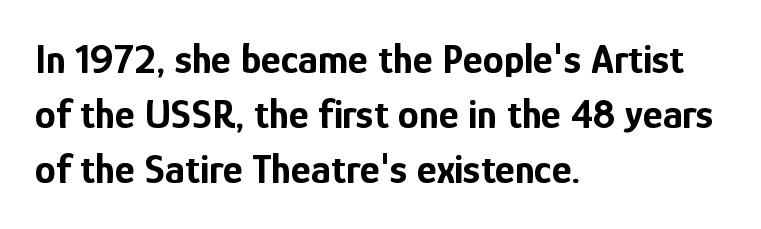
The image shows 42 px bold, condensed sans-serif type, upright; set left-aligned, normal line spacing (1.31x), normal letter spacing, not underlined; low stroke contrast and a medium x-height.
